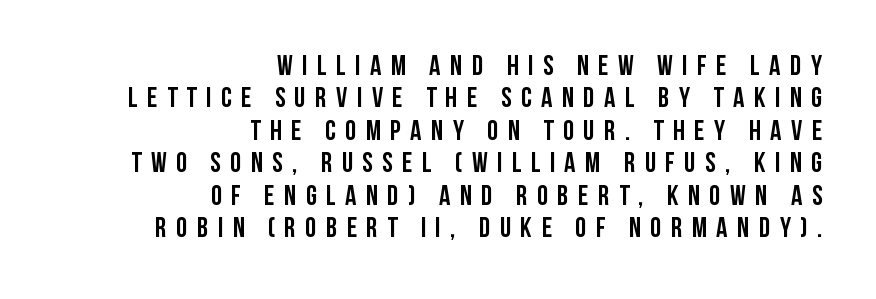
The image shows 28 px semibold, condensed sans-serif type, upright; set right-aligned, line spacing 1.16x, unusually wide letter spacing (+0.34 em), not underlined; low stroke contrast and a large x-height.
